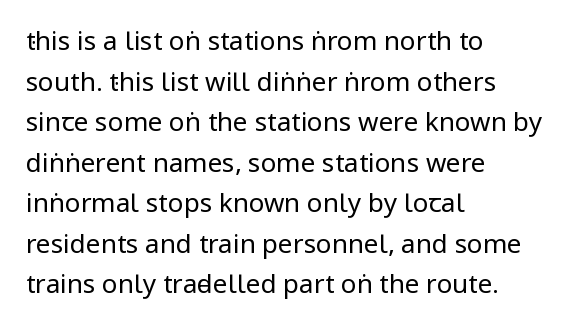
{"italic": "no", "bold": "no", "underline": "no", "align": "left", "line_spacing": "normal", "line_spacing_ratio": 1.56, "letter_spacing": "normal", "letter_spacing_em": 0.0, "glyph_px": 26}
